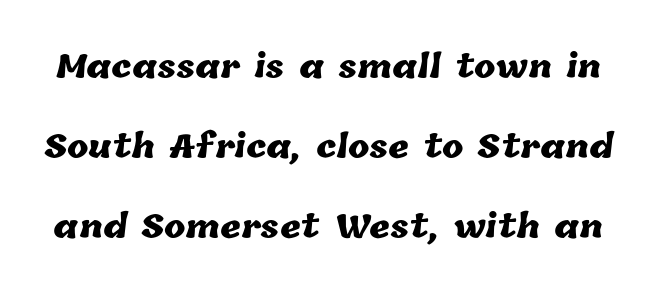
Q: Is the text bold? A: Yes.
Q: Is the text underlined? A: No.
Q: Is the spacing between letters normal or unusually wide? A: Normal.
Q: Is the spacing between lines tight, normal or loose? A: Loose.
Q: Width (condensed, normal, or wide)? A: Normal.
Q: Stroke contrast? A: Low.
Q: x-height? A: Medium.
Q: Monospaced? A: No.
